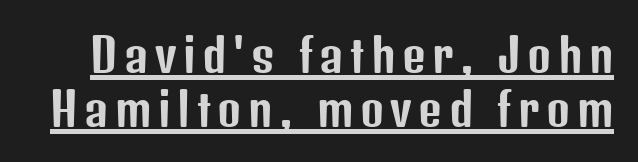
The lettering holds an erect, upright posture throughout. The face used here is proportionally spaced, like ordinary book or web type. Does the type have serifs? No, each stem ends abruptly. Looks like someone drew a line under every word here.
